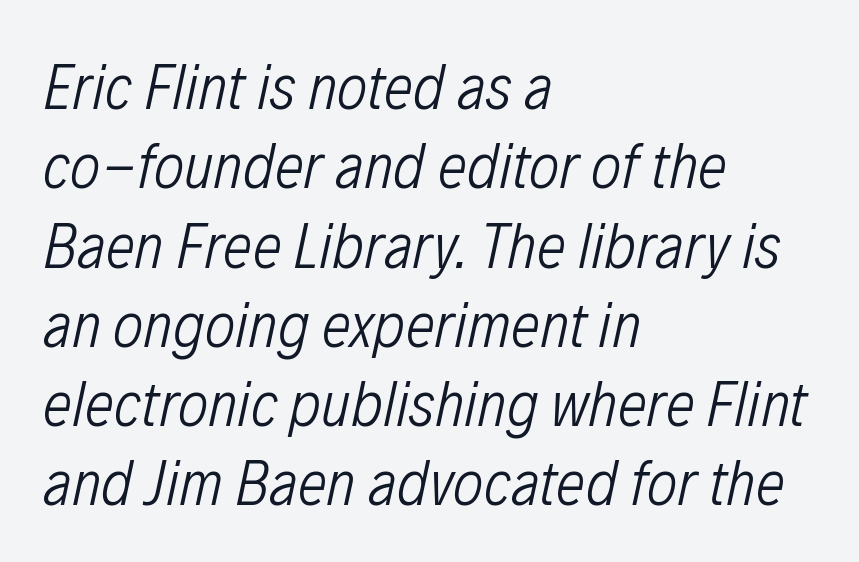
{"italic": "yes", "lean": "right", "slant_degrees": 12, "bold": "no", "weight": "light", "width": "condensed", "stroke_contrast": "low", "x_height": "medium", "monospaced": "no", "underline": "no", "align": "left", "line_spacing_ratio": 1.22, "letter_spacing": "normal", "letter_spacing_em": 0.0, "glyph_px": 65}
